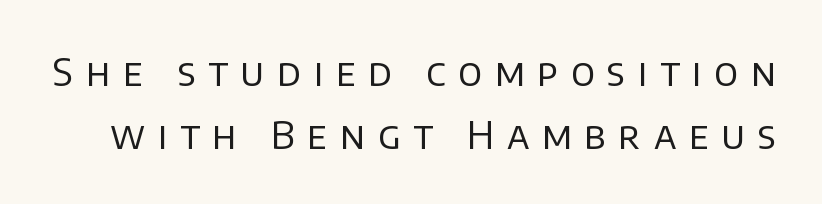
The image shows 38 px regular-weight sans-serif type, upright; set normal line spacing (1.65x), unusually wide letter spacing (+0.33 em), not underlined; low stroke contrast and a large x-height.
